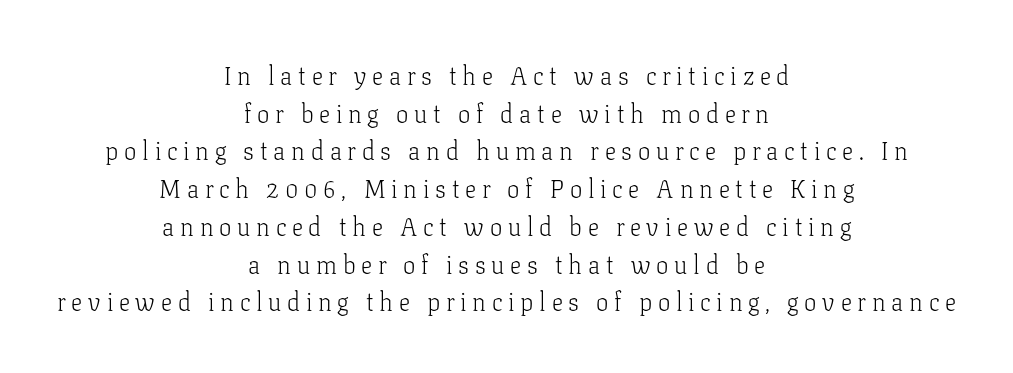
{"italic": "no", "bold": "no", "underline": "no", "align": "center", "line_spacing": "normal", "line_spacing_ratio": 1.51, "letter_spacing": "wide", "letter_spacing_em": 0.23, "glyph_px": 25}
